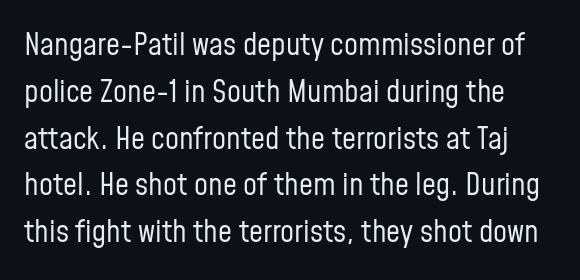
The block of text has a typical density, with ordinary space between rows. Think of a printed novel: that variable character pitch is what you see here. Type style note: lacks serifs. Is there any slant? The stems are plumb. Heft: none added — not bold. The zone under the glyphs is completely vacant.
